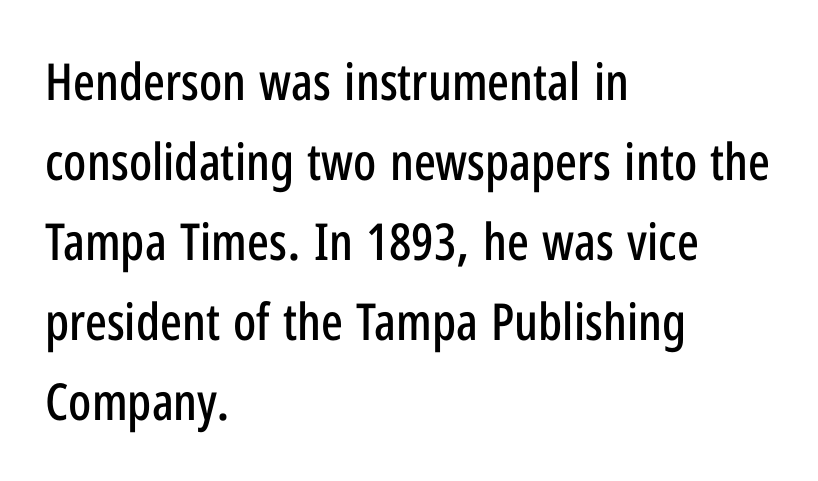
Q: Is the text italic (slanted)? A: No, it is upright.
Q: Is the typeface a serif or a sans-serif typeface? A: Sans-serif.
Q: Is the text underlined? A: No.
Q: How is the paragraph aligned? A: Left-aligned.
Q: Is the spacing between letters normal or unusually wide? A: Normal.
Q: Is the spacing between lines tight, normal or loose? A: Normal.
Q: Width (condensed, normal, or wide)? A: Condensed.
Q: Stroke contrast? A: Low.
Q: x-height? A: Medium.
Q: Monospaced? A: No.
